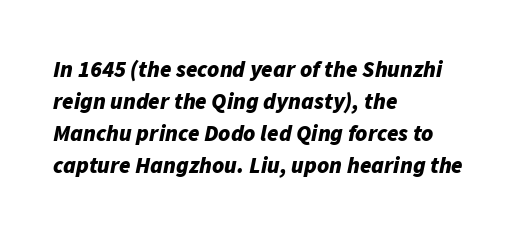
Q: Is the text bold? A: Yes.
Q: Is the text italic (slanted)? A: Yes, it leans right by about 11 degrees.
Q: Is the text underlined? A: No.
Q: How is the paragraph aligned? A: Left-aligned.
Q: Is the spacing between letters normal or unusually wide? A: Normal.
Q: Is the spacing between lines tight, normal or loose? A: Normal.
